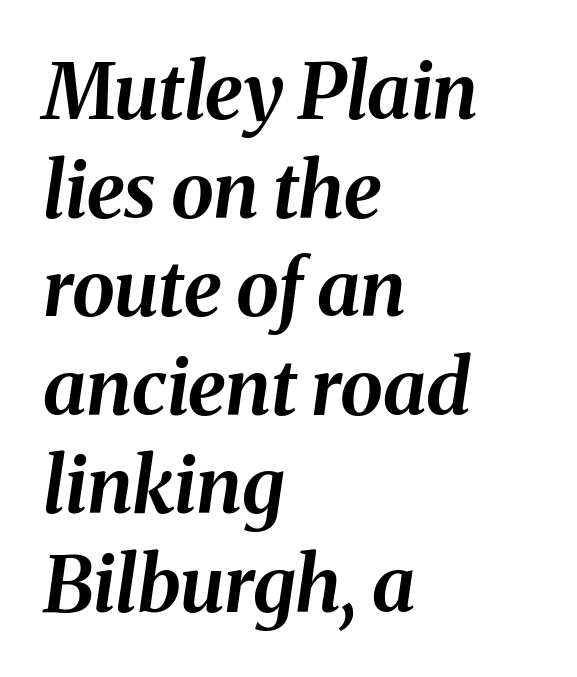
Q: Is the text bold? A: Yes.
Q: Is the text italic (slanted)? A: Yes, it leans right by about 8 degrees.
Q: Is the text underlined? A: No.
Q: How is the paragraph aligned? A: Left-aligned.
Q: Is the spacing between letters normal or unusually wide? A: Normal.
Q: Is the spacing between lines tight, normal or loose? A: Normal.
Q: Width (condensed, normal, or wide)? A: Normal.
Q: Stroke contrast? A: Medium.
Q: x-height? A: Medium.
Q: Monospaced? A: No.
